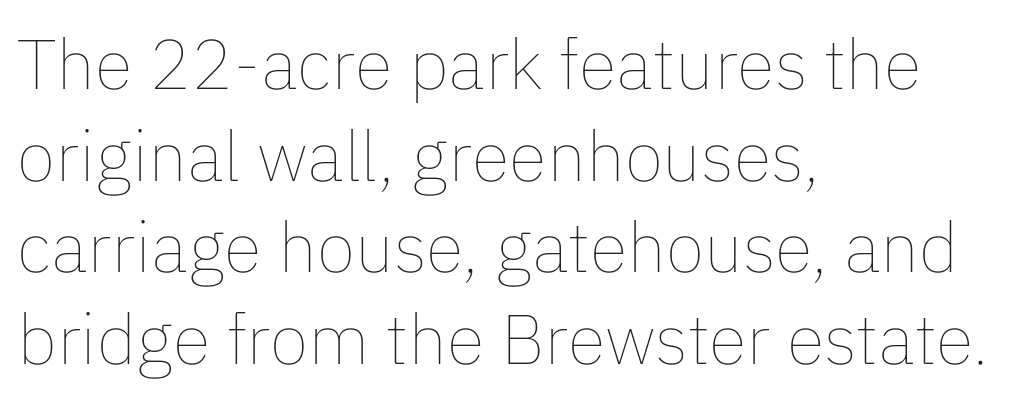
{"italic": "no", "bold": "no", "weight": "thin", "width": "normal", "stroke_contrast": "low", "x_height": "medium", "monospaced": "no", "underline": "no", "align": "left", "line_spacing": "normal", "line_spacing_ratio": 1.31, "letter_spacing": "normal", "letter_spacing_em": 0.0, "glyph_px": 70}
